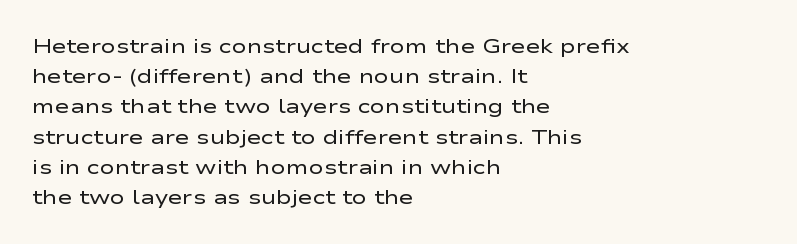
What stands out about the letter spacing? Nothing — it is the standard amount. The axis of the letterforms is exactly vertical. Check the space under the baseline: it is left empty. Evenly set lines give the paragraph a standard silhouette.
